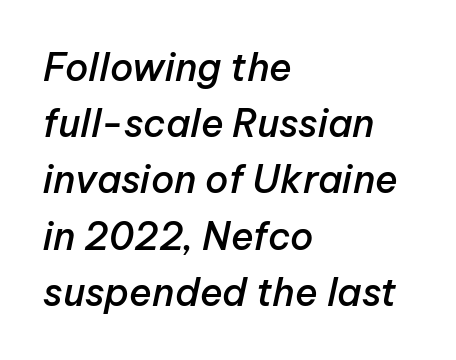
{"italic": "yes", "lean": "right", "slant_degrees": 12, "bold": "semi", "weight": "semibold", "width": "normal", "stroke_contrast": "low", "x_height": "medium", "monospaced": "no", "underline": "no", "align": "left", "line_spacing": "normal", "line_spacing_ratio": 1.48, "letter_spacing": "normal", "letter_spacing_em": 0.0, "glyph_px": 38}
